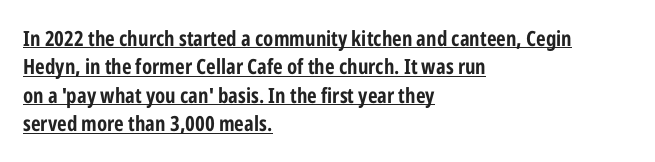
The image shows 21 px bold type, upright; set left-aligned, normal line spacing (1.35x), normal letter spacing, underlined.
